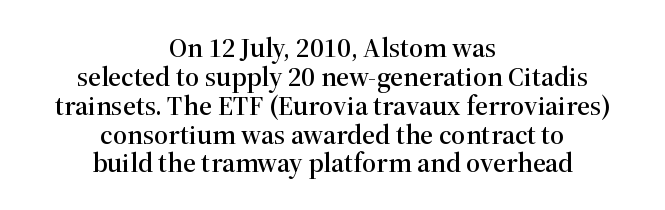
The image shows 28 px serif type, upright; set centered, tight line spacing (1.03x), normal letter spacing, not underlined; high stroke contrast and a medium x-height.
